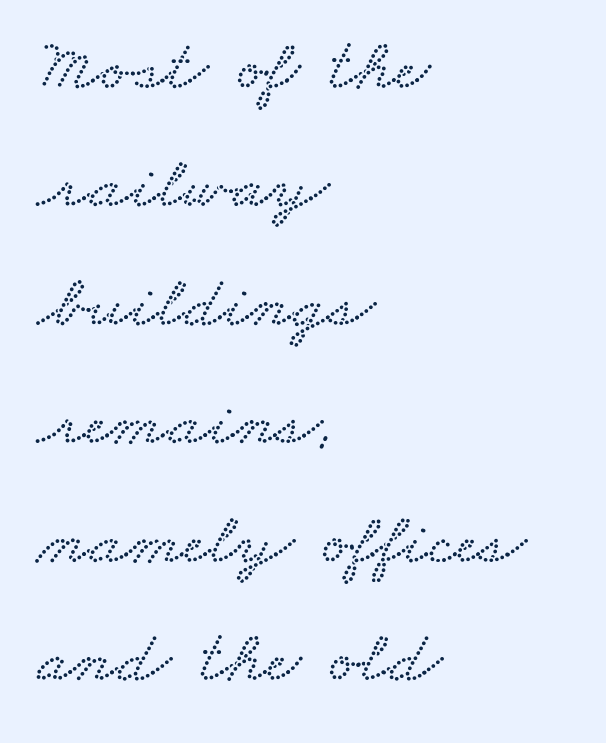
Q: Is the text underlined? A: No.
Q: How is the paragraph aligned? A: Left-aligned.
Q: Is the spacing between letters normal or unusually wide? A: Normal.
Q: Is the spacing between lines tight, normal or loose? A: Normal.
Q: Width (condensed, normal, or wide)? A: Wide.
Q: Stroke contrast? A: Low.
Q: x-height? A: Small.
Q: Monospaced? A: No.
